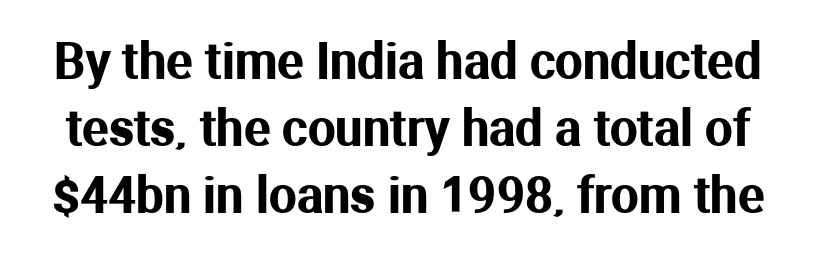
Clear beneath every line of the passage. The face used here is proportionally spaced, like ordinary book or web type. Tracking here is standard; glyphs follow each other at the usual distance. Compared with typical paragraphs, the rows here are spaced about the same.
